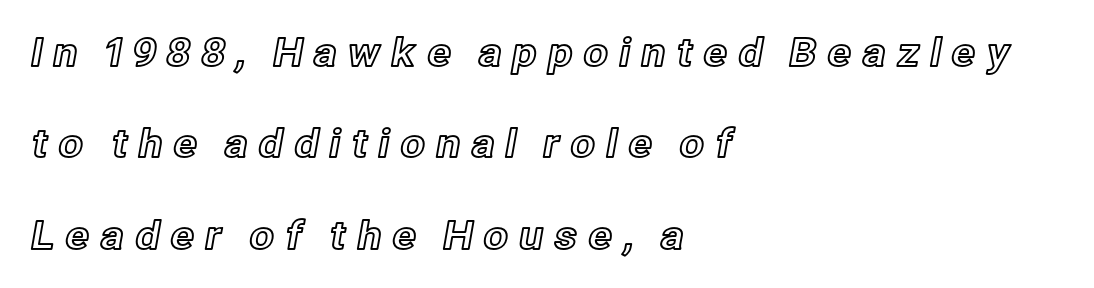
The image shows 39 px text type; set left-aligned, loose line spacing (2.34x), unusually wide letter spacing (+0.25 em), not underlined; a medium x-height.
